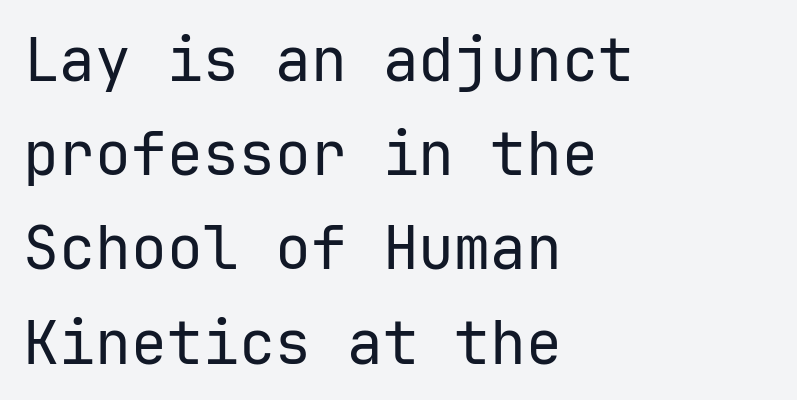
The image shows 60 px regular-weight sans-serif type, upright; set left-aligned, normal line spacing (1.57x), normal letter spacing, not underlined; low stroke contrast and a medium x-height.
